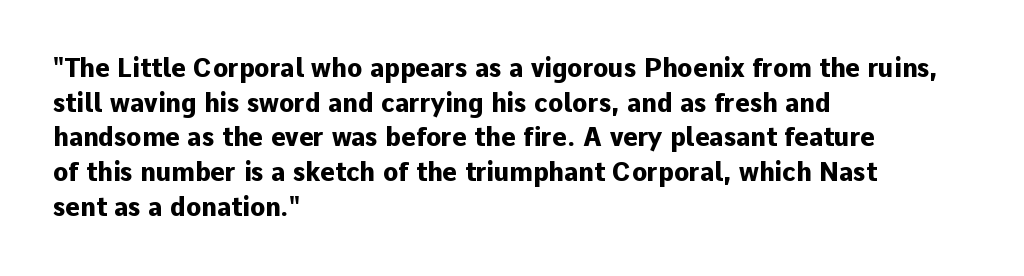
The image shows 25 px bold type, upright; set left-aligned, normal line spacing (1.39x), normal letter spacing, not underlined.
